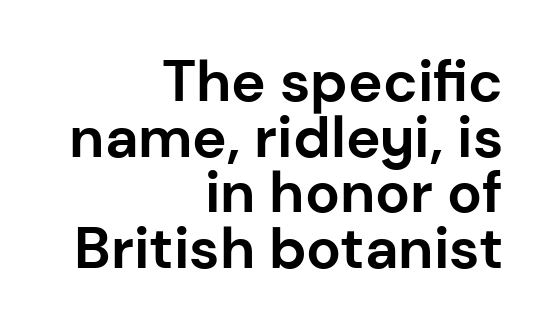
The space directly below the letters is spotless. Think of a printed novel: that variable character pitch is what you see here. This sample uses plain, unmodified letter spacing. The compositor pushed each line to the right boundary.
